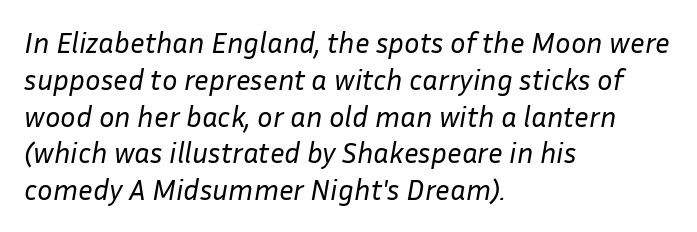
The image shows 29 px regular-weight type, italic (leaning right); set left-aligned, normal line spacing (1.27x), normal letter spacing, not underlined; low stroke contrast and a medium x-height.
